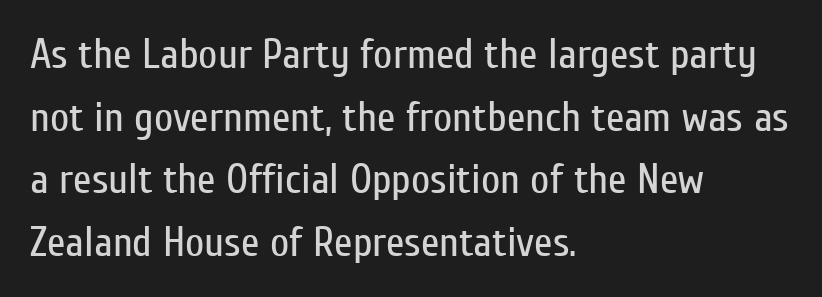
Q: Is the text bold? A: No.
Q: Is the text italic (slanted)? A: No, it is upright.
Q: Is the typeface a serif or a sans-serif typeface? A: Sans-serif.
Q: Is the text underlined? A: No.
Q: How is the paragraph aligned? A: Left-aligned.
Q: Is the spacing between letters normal or unusually wide? A: Normal.
Q: Is the spacing between lines tight, normal or loose? A: Normal.
Q: Width (condensed, normal, or wide)? A: Condensed.
Q: Stroke contrast? A: Low.
Q: x-height? A: Medium.
Q: Monospaced? A: No.
